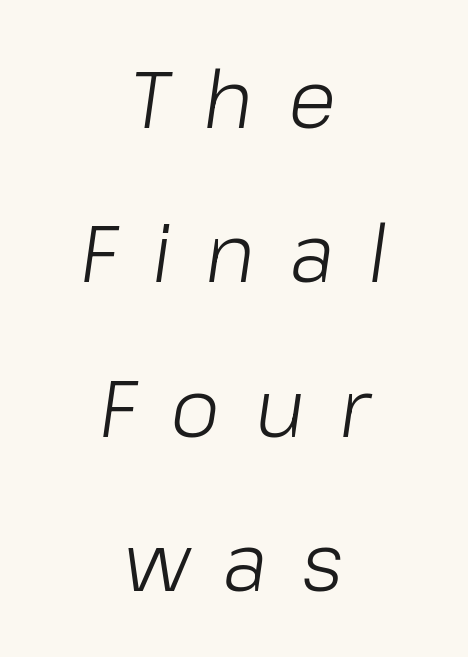
{"italic": "yes", "lean": "right", "slant_degrees": 8, "bold": "no", "weight": "light", "width": "normal", "stroke_contrast": "low", "x_height": "medium", "monospaced": "no", "underline": "no", "align": "center", "line_spacing": "loose", "line_spacing_ratio": 1.93, "letter_spacing": "wide", "letter_spacing_em": 0.43, "glyph_px": 80}
